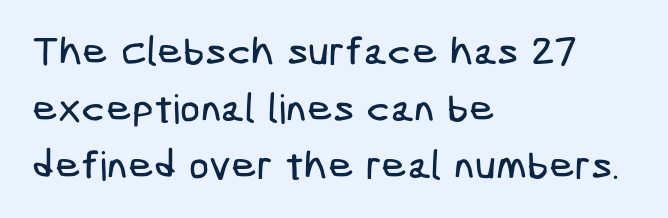
Q: Is the typeface a serif or a sans-serif typeface? A: Sans-serif.
Q: Is the text underlined? A: No.
Q: How is the paragraph aligned? A: Left-aligned.
Q: Is the spacing between letters normal or unusually wide? A: Normal.
Q: Is the spacing between lines tight, normal or loose? A: Normal.
Q: Width (condensed, normal, or wide)? A: Condensed.
Q: Stroke contrast? A: Low.
Q: x-height? A: Medium.
